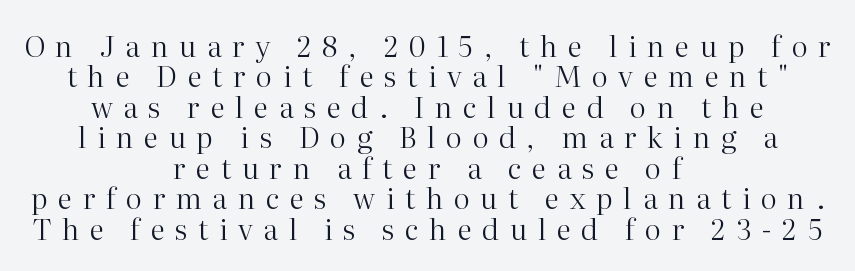
Q: Is the text bold? A: No.
Q: Is the text italic (slanted)? A: No, it is upright.
Q: Is the typeface a serif or a sans-serif typeface? A: Serif.
Q: Is the text underlined? A: No.
Q: How is the paragraph aligned? A: Centered.
Q: Is the spacing between letters normal or unusually wide? A: Unusually wide.
Q: Is the spacing between lines tight, normal or loose? A: Tight.
Q: Width (condensed, normal, or wide)? A: Normal.
Q: Stroke contrast? A: High.
Q: x-height? A: Medium.
Q: Monospaced? A: No.
